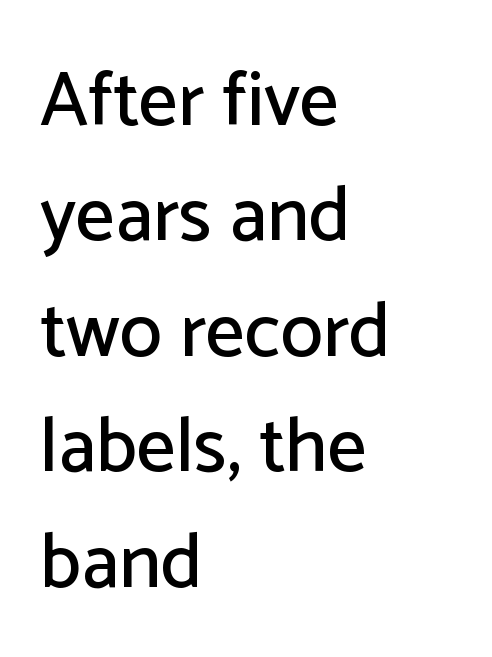
Q: Is the text italic (slanted)? A: No, it is upright.
Q: Is the typeface a serif or a sans-serif typeface? A: Sans-serif.
Q: Is the text underlined? A: No.
Q: How is the paragraph aligned? A: Left-aligned.
Q: Is the spacing between letters normal or unusually wide? A: Normal.
Q: Is the spacing between lines tight, normal or loose? A: Normal.
Q: Width (condensed, normal, or wide)? A: Normal.
Q: Stroke contrast? A: Low.
Q: x-height? A: Medium.
Q: Monospaced? A: No.
